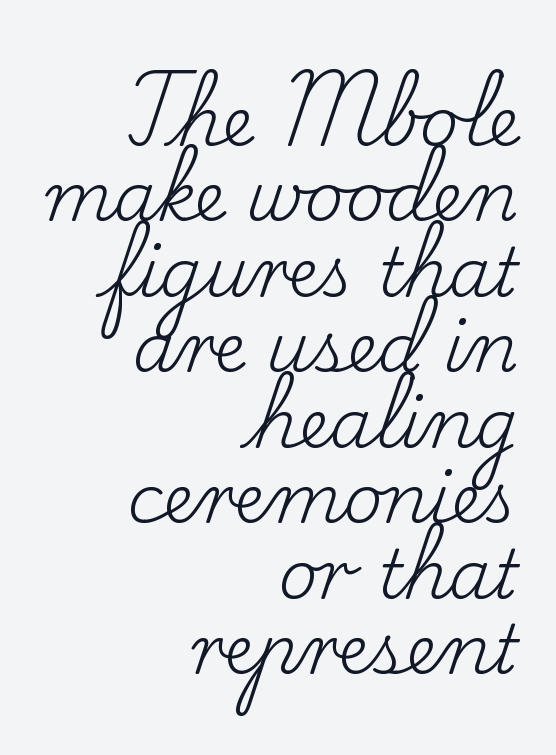
The image shows 68 px regular-weight serif type; set right-aligned, tight line spacing (1.11x), normal letter spacing, not underlined; low stroke contrast and a small x-height.
